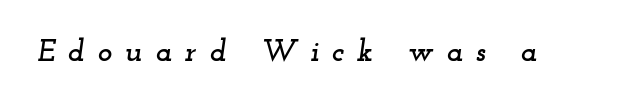
Q: Is the text italic (slanted)? A: Yes, it leans right by about 12 degrees.
Q: Is the typeface a serif or a sans-serif typeface? A: Serif.
Q: Is the text underlined? A: No.
Q: Is the spacing between letters normal or unusually wide? A: Unusually wide.
Q: Width (condensed, normal, or wide)? A: Wide.
Q: Stroke contrast? A: Low.
Q: x-height? A: Small.
Q: Monospaced? A: No.
